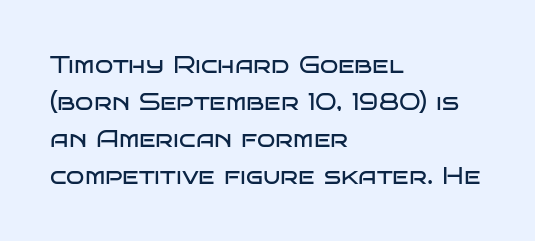
{"italic": "no", "bold": "no", "underline": "no", "align": "left", "line_spacing": "normal", "line_spacing_ratio": 1.54, "letter_spacing": "normal", "letter_spacing_em": 0.0, "glyph_px": 24}
